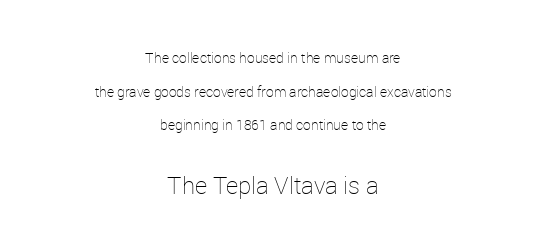
{"italic": "no", "bold": "no", "underline": "no", "align": "center", "line_spacing": "loose", "line_spacing_ratio": 2.41, "letter_spacing": "normal", "letter_spacing_em": 0.0, "larger_block": "second", "size_ratio": 1.71, "glyph_px": 24}
